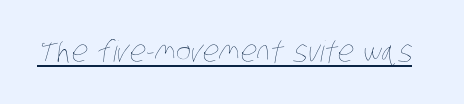
Q: Is the text bold? A: No.
Q: Is the text underlined? A: Yes.
Q: Is the spacing between letters normal or unusually wide? A: Normal.
Q: Width (condensed, normal, or wide)? A: Condensed.
Q: Stroke contrast? A: Low.
Q: x-height? A: Large.
Q: Monospaced? A: No.
